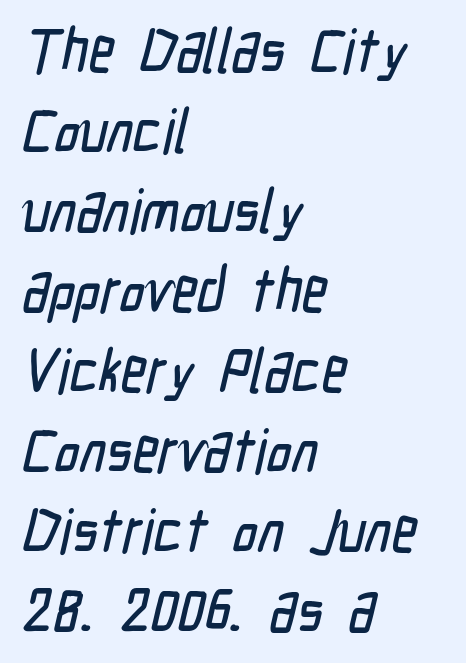
Typeset ragged right — the left edge is the straight one. The typeface chosen for these lines omits serifs. Is there much room between lines? A standard amount, neither cramped nor airy. The space beneath each line is pristine and unruled. You could not count columns in this text — the font is proportionally spaced.
